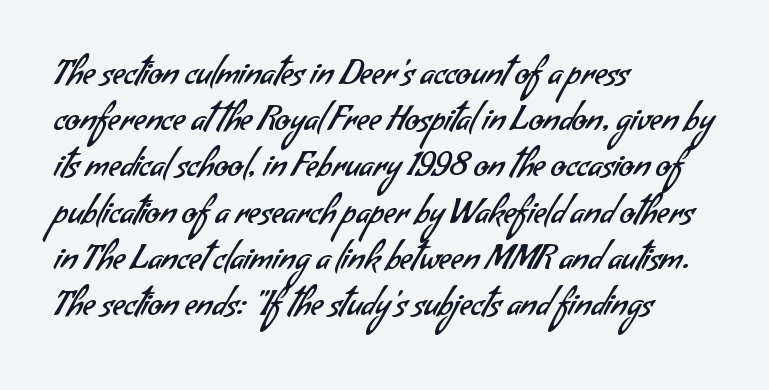
The image shows 34 px regular-weight sans-serif type; set left-aligned, normal line spacing (1.36x), normal letter spacing, not underlined; low stroke contrast and a small x-height.
